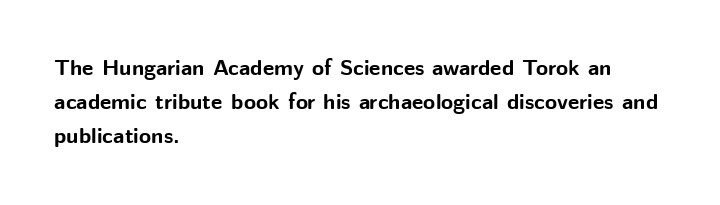
Q: Is the text bold? A: Yes.
Q: Is the text italic (slanted)? A: No, it is upright.
Q: Is the text underlined? A: No.
Q: How is the paragraph aligned? A: Left-aligned.
Q: Is the spacing between letters normal or unusually wide? A: Normal.
Q: Is the spacing between lines tight, normal or loose? A: Normal.
